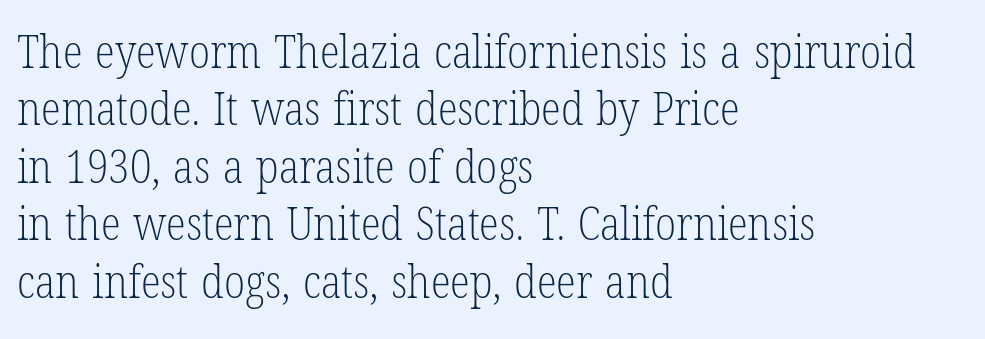
Q: Is the text bold? A: No.
Q: Is the text italic (slanted)? A: No, it is upright.
Q: Is the typeface a serif or a sans-serif typeface? A: Serif.
Q: Is the text underlined? A: No.
Q: How is the paragraph aligned? A: Left-aligned.
Q: Is the spacing between letters normal or unusually wide? A: Normal.
Q: Is the spacing between lines tight, normal or loose? A: Normal.
Q: Width (condensed, normal, or wide)? A: Condensed.
Q: Stroke contrast? A: Low.
Q: x-height? A: Medium.
Q: Monospaced? A: No.
